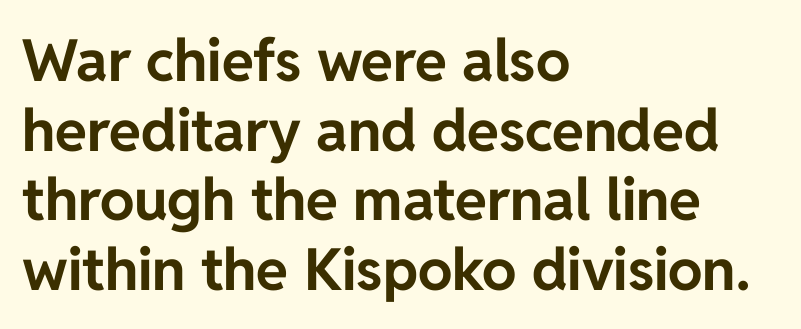
Q: Is the text bold? A: Yes.
Q: Is the text italic (slanted)? A: No, it is upright.
Q: Is the typeface a serif or a sans-serif typeface? A: Sans-serif.
Q: Is the text underlined? A: No.
Q: How is the paragraph aligned? A: Left-aligned.
Q: Is the spacing between letters normal or unusually wide? A: Normal.
Q: Width (condensed, normal, or wide)? A: Normal.
Q: Stroke contrast? A: Low.
Q: x-height? A: Medium.
Q: Monospaced? A: No.
